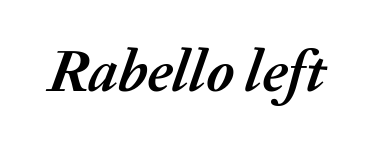
Q: Is the text bold? A: Yes.
Q: Is the text italic (slanted)? A: Yes, it leans right by about 20 degrees.
Q: Is the text underlined? A: No.
Q: Is the spacing between letters normal or unusually wide? A: Normal.
Q: Width (condensed, normal, or wide)? A: Normal.
Q: Stroke contrast? A: Medium.
Q: x-height? A: Medium.
Q: Monospaced? A: No.
